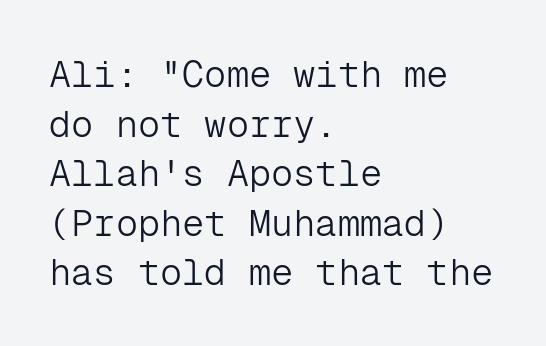
The letters look calm and open, with moderate or lighter stems. To sum up the face: it is a sans, with no serifs. In terms of posture, this sample is upright. This sample has the even, mechanical cadence of fixed-width lettering.
